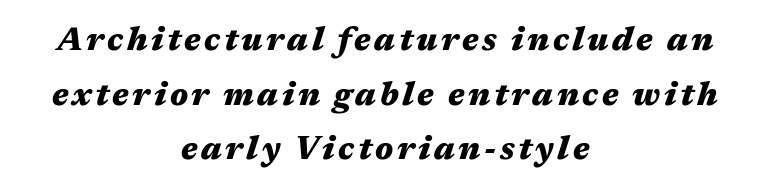
{"italic": "yes", "lean": "right", "slant_degrees": 17, "bold": "yes", "weight": "heavy", "width": "wide", "stroke_contrast": "medium", "x_height": "medium", "monospaced": "no", "underline": "no", "align": "center", "line_spacing_ratio": 1.71, "glyph_px": 32}
